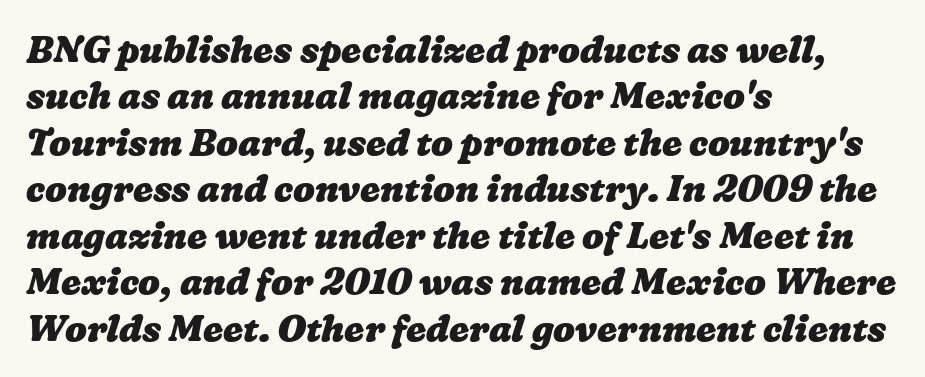
{"bold": "yes", "weight": "heavy", "width": "wide", "stroke_contrast": "low", "x_height": "medium", "monospaced": "no", "underline": "no", "align": "left", "line_spacing": "normal", "line_spacing_ratio": 1.29, "letter_spacing": "normal", "letter_spacing_em": 0.0, "glyph_px": 36}
